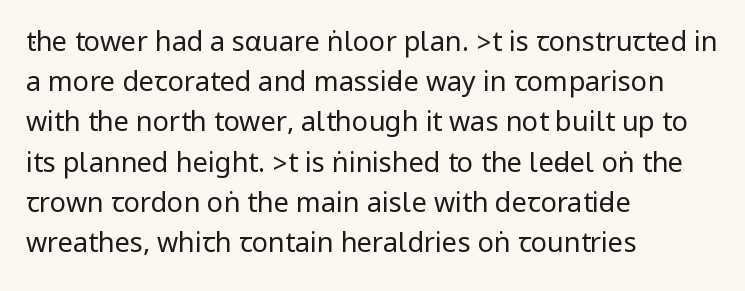
The paragraph shown leans on its left margin. Has an underline been added? It has not. The font's upright variant was chosen for this text. The cut favours lightness, reaching ordinary text weight at its darkest.
